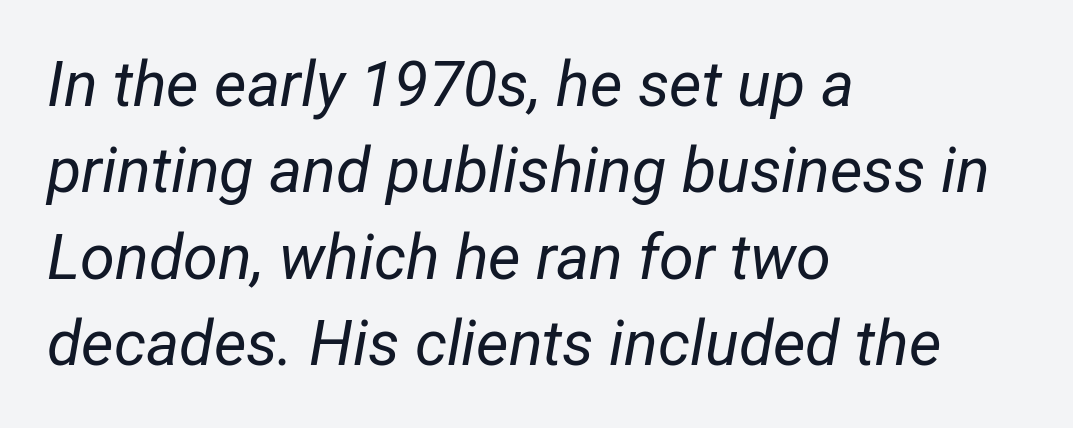
{"italic": "yes", "lean": "right", "slant_degrees": 12, "bold": "no", "weight": "regular", "width": "condensed", "stroke_contrast": "low", "x_height": "medium", "monospaced": "no", "underline": "no", "align": "left", "line_spacing": "normal", "line_spacing_ratio": 1.37, "letter_spacing": "normal", "letter_spacing_em": 0.0, "glyph_px": 63}
